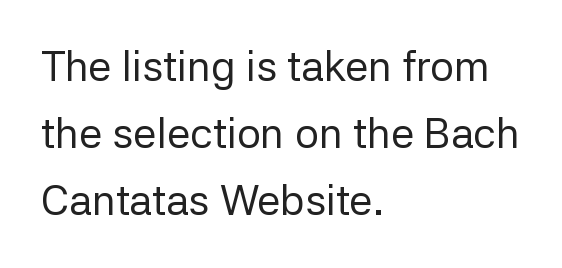
The letters carry no serifs — their stems end cleanly without finishing strokes. How would I describe the line gaps? Plain and ordinary. Quick note: not italic, upright. One-word summary of the alignment: left. On a weight scale, this lands at 450 or below.
